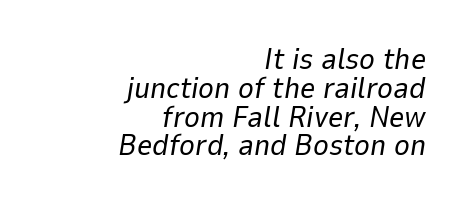
Q: Is the text bold? A: No.
Q: Is the text italic (slanted)? A: Yes, it leans right by about 9 degrees.
Q: Is the text underlined? A: No.
Q: How is the paragraph aligned? A: Right-aligned.
Q: Is the spacing between letters normal or unusually wide? A: Normal.
Q: Is the spacing between lines tight, normal or loose? A: Tight.
Q: Width (condensed, normal, or wide)? A: Normal.
Q: Stroke contrast? A: Low.
Q: x-height? A: Medium.
Q: Monospaced? A: No.
